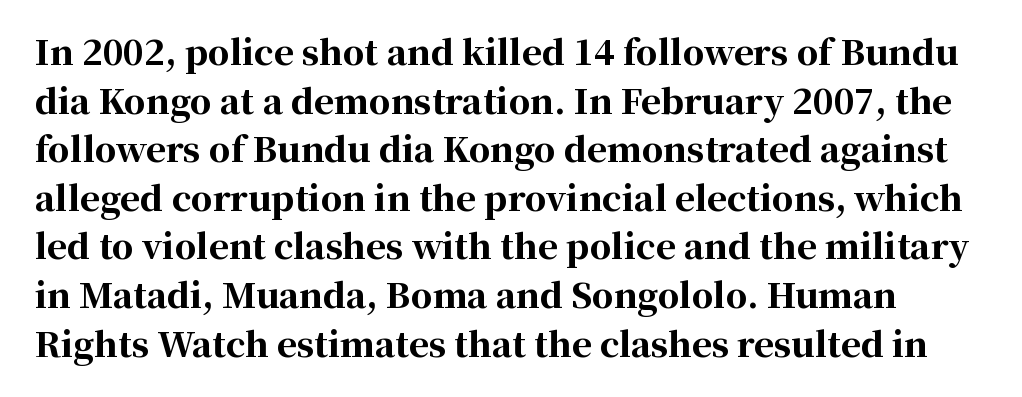
The image shows 34 px bold serif type, upright; set normal line spacing (1.43x), normal letter spacing, not underlined; high stroke contrast and a medium x-height.
